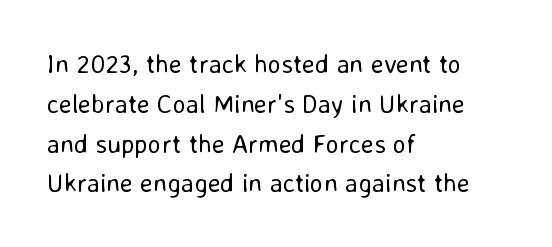
The image shows 26 px text type, upright; set left-aligned, normal line spacing (1.53x), normal letter spacing, not underlined.
